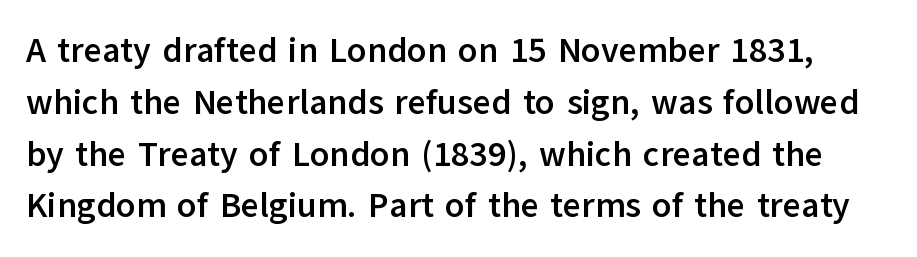
Q: Is the text bold? A: Yes.
Q: Is the text italic (slanted)? A: No, it is upright.
Q: Is the typeface a serif or a sans-serif typeface? A: Sans-serif.
Q: Is the text underlined? A: No.
Q: Is the spacing between letters normal or unusually wide? A: Normal.
Q: Is the spacing between lines tight, normal or loose? A: Normal.
Q: Width (condensed, normal, or wide)? A: Normal.
Q: Stroke contrast? A: Low.
Q: x-height? A: Medium.
Q: Monospaced? A: No.
